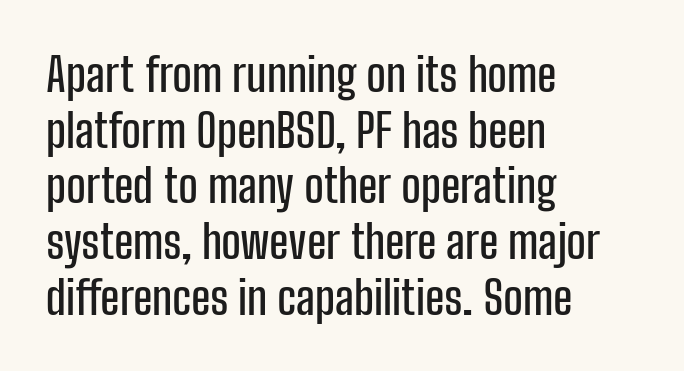
Q: Is the text italic (slanted)? A: No, it is upright.
Q: Is the typeface a serif or a sans-serif typeface? A: Sans-serif.
Q: Is the text underlined? A: No.
Q: How is the paragraph aligned? A: Left-aligned.
Q: Is the spacing between letters normal or unusually wide? A: Normal.
Q: Width (condensed, normal, or wide)? A: Condensed.
Q: Stroke contrast? A: Low.
Q: x-height? A: Medium.
Q: Monospaced? A: No.
